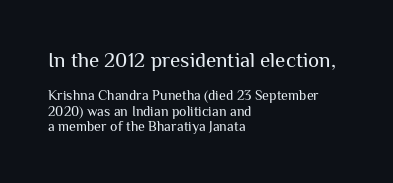
{"italic": "no", "bold": "no", "underline": "no", "align": "left", "line_spacing": "tight", "line_spacing_ratio": 1.08, "letter_spacing": "normal", "letter_spacing_em": 0.0, "larger_block": "first", "size_ratio": 1.5, "glyph_px": 21}
